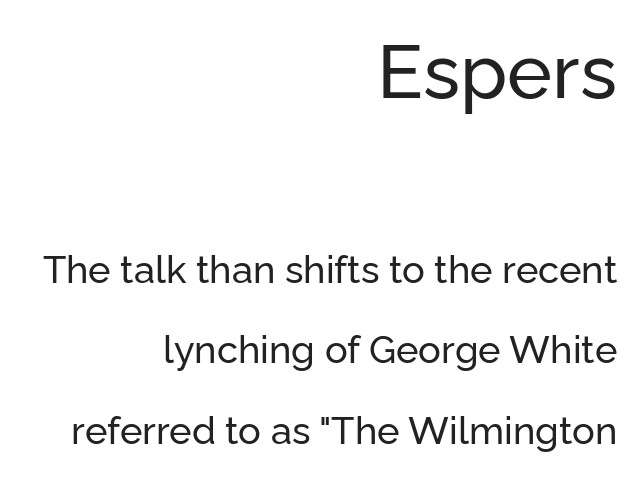
The letterforms sit shoulder to shoulder at normal distance. The rendering uses natural spacing where letterforms have individual widths. The zone under the glyphs is completely vacant. This sample uses an upright cut, with every glyph sitting square on the baseline. If you drew a ruler down the right edge, every line would touch it. You get the large type first, then a drop to smaller type.
